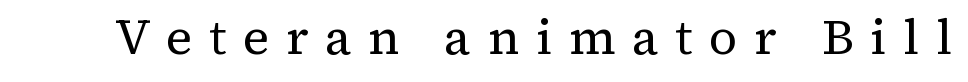
These lines were composed using upright roman letters. The horizontal fit of the characters is loose and conspicuously gappy. Here the designer chose a conventional face with non-uniform glyph widths. Compared with a typical body face, this is equally light or lighter still. This rendering features lettering with no underline.
